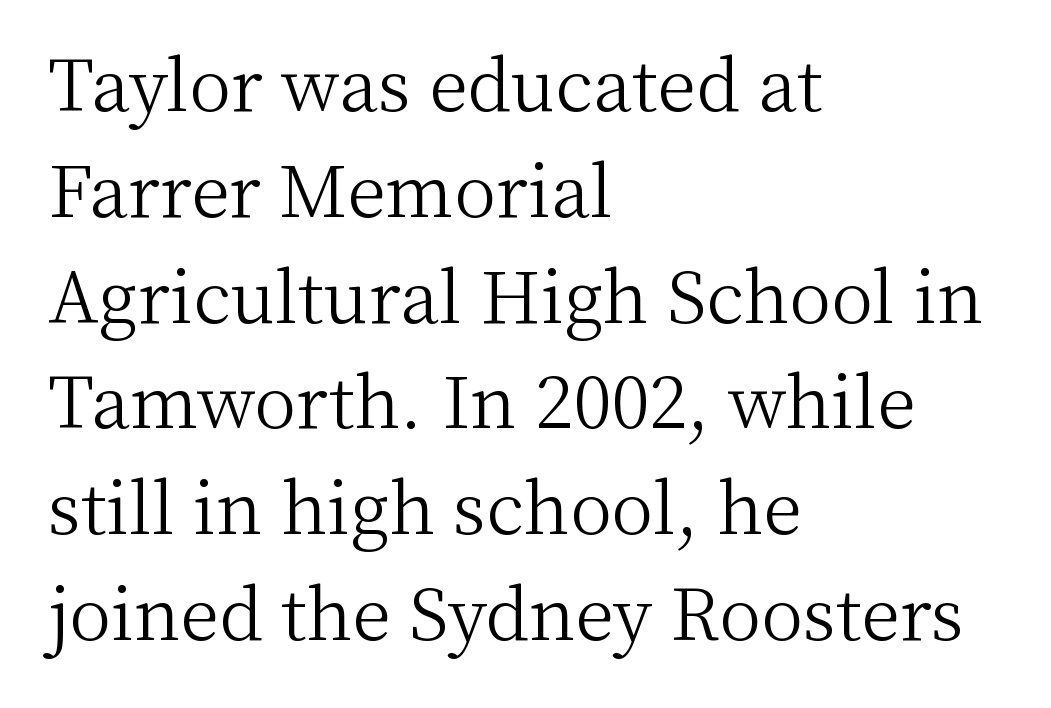
The image shows 71 px light serif type, upright; set left-aligned, normal line spacing (1.49x), normal letter spacing, not underlined; medium stroke contrast and a medium x-height.
